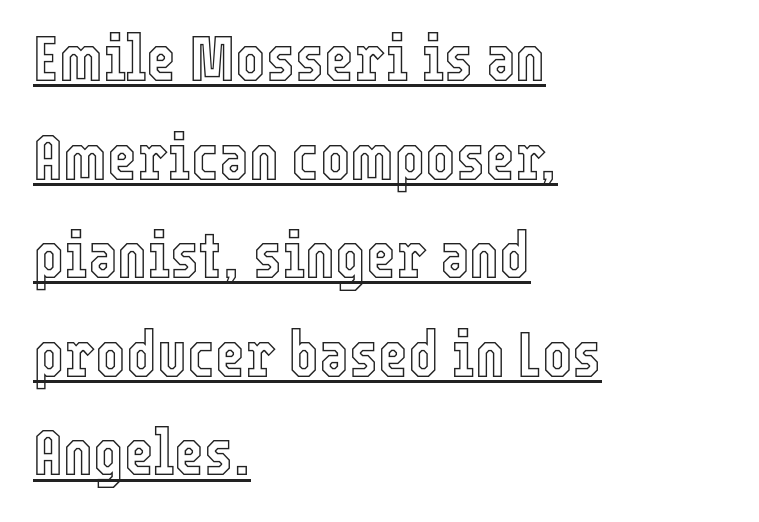
Q: Is the text italic (slanted)? A: No, it is upright.
Q: Is the text underlined? A: Yes.
Q: How is the paragraph aligned? A: Left-aligned.
Q: Is the spacing between letters normal or unusually wide? A: Normal.
Q: Is the spacing between lines tight, normal or loose? A: Normal.
Q: Width (condensed, normal, or wide)? A: Condensed.
Q: x-height? A: Medium.
Q: Monospaced? A: No.
